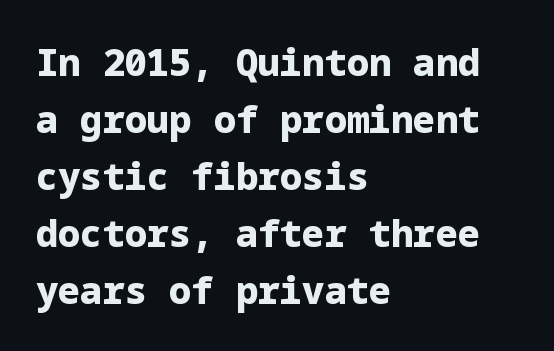
{"serif": "no", "italic": "no", "bold": "yes", "weight": "heavy", "width": "normal", "stroke_contrast": "low", "x_height": "medium", "underline": "no", "align": "left", "line_spacing": "normal", "line_spacing_ratio": 1.54, "letter_spacing": "normal", "letter_spacing_em": 0.0, "glyph_px": 37}
